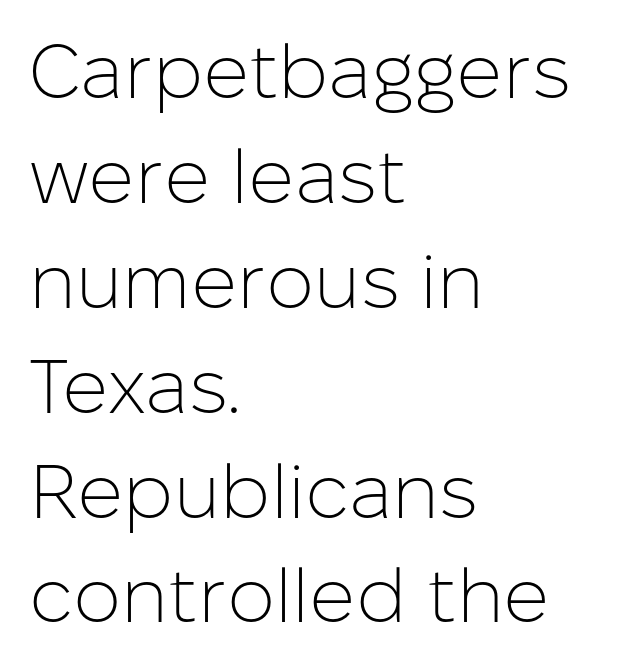
{"serif": "no", "italic": "no", "bold": "no", "weight": "light", "width": "normal", "stroke_contrast": "low", "x_height": "medium", "monospaced": "no", "underline": "no", "align": "left", "line_spacing": "normal", "line_spacing_ratio": 1.38, "letter_spacing": "normal", "letter_spacing_em": 0.0, "glyph_px": 76}
